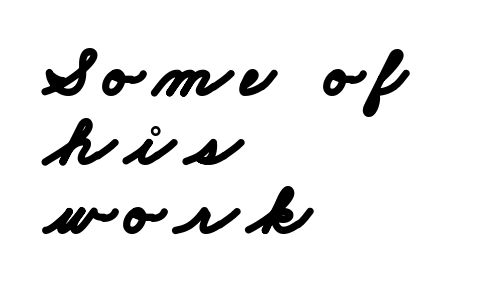
Q: Is the text bold? A: Yes.
Q: Is the typeface a serif or a sans-serif typeface? A: Sans-serif.
Q: Is the text underlined? A: No.
Q: How is the paragraph aligned? A: Left-aligned.
Q: Is the spacing between lines tight, normal or loose? A: Tight.
Q: Width (condensed, normal, or wide)? A: Wide.
Q: Stroke contrast? A: Low.
Q: x-height? A: Small.
Q: Monospaced? A: No.
